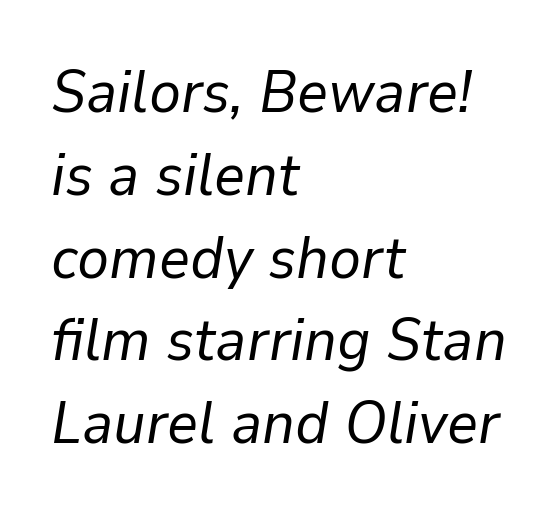
The image shows 60 px regular-weight type, italic (leaning right); set left-aligned, normal line spacing (1.38x), normal letter spacing, not underlined; low stroke contrast and a medium x-height.
